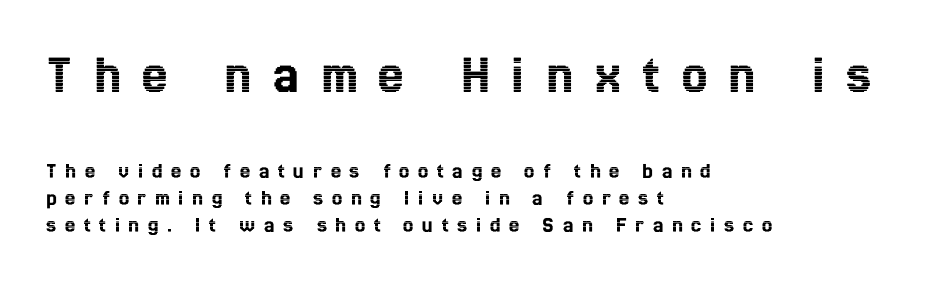
The image shows 57 px condensed type, upright; set left-aligned, line spacing 1.18x, unusually wide letter spacing (+0.38 em), not underlined; the first (top) block is 2.48x larger; a medium x-height.
